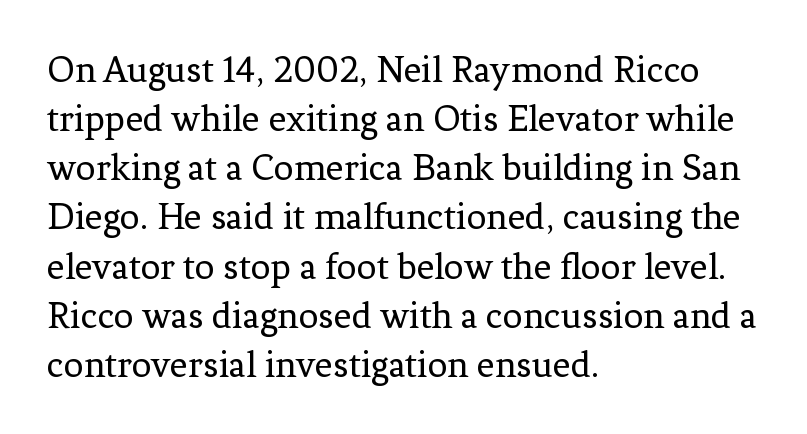
The image shows 39 px regular-weight serif type, upright; set left-aligned, normal line spacing (1.26x), normal letter spacing, not underlined; low stroke contrast and a medium x-height.
